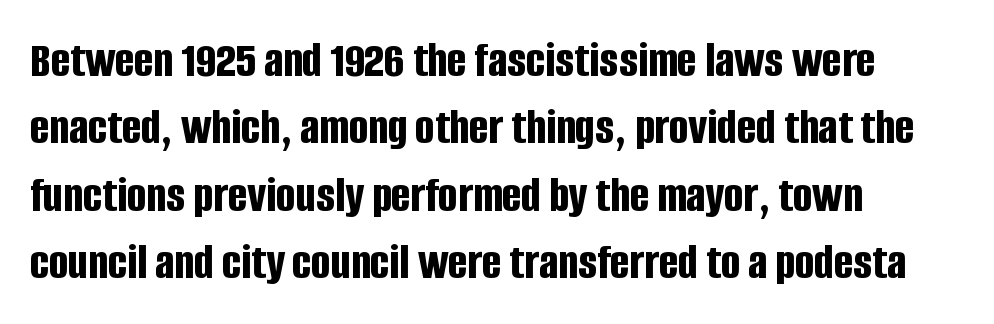
{"serif": "no", "italic": "no", "bold": "yes", "weight": "bold", "width": "condensed", "stroke_contrast": "low", "x_height": "large", "monospaced": "no", "underline": "no", "align": "left", "line_spacing": "normal", "line_spacing_ratio": 1.32, "letter_spacing": "normal", "letter_spacing_em": 0.0, "glyph_px": 51}
